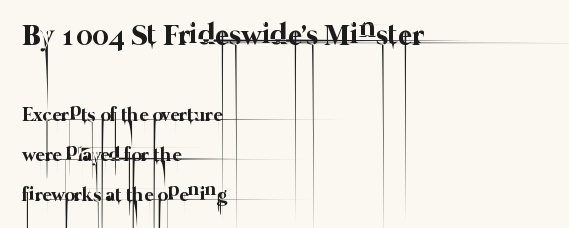
The image shows 30 px thin type; set left-aligned, loose line spacing (2.0x), normal letter spacing, not underlined; the first (top) block is 1.5x larger; low stroke contrast and a medium x-height.
